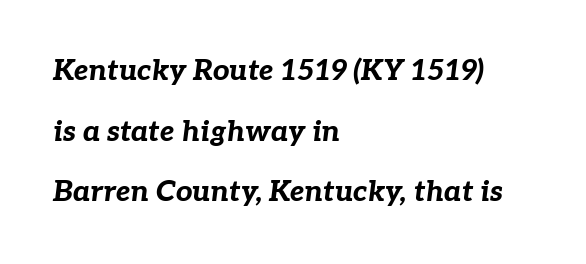
{"italic": "yes", "lean": "right", "slant_degrees": 7, "bold": "yes", "weight": "bold", "width": "normal", "stroke_contrast": "low", "x_height": "medium", "monospaced": "no", "underline": "no", "align": "left", "line_spacing": "loose", "line_spacing_ratio": 2.09, "letter_spacing": "normal", "letter_spacing_em": 0.0, "glyph_px": 29}
